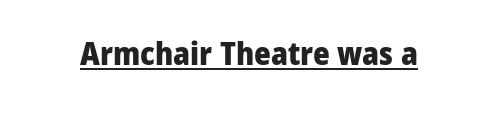
Character widths vary here, with narrow letters taking less room than wide ones. Serif or sans? Sans — the stroke terminals are bare. Each word holds together tightly as a unit, with standard inter-letter gaps. The sample has been set heavy, in full bold. Is there an underline? Yes — a line sits under the letters.
